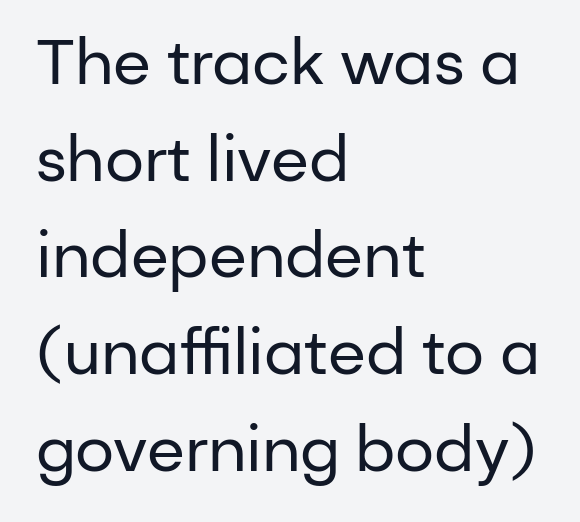
Serifs: no, the terminals of the letterforms are clean. Just letters on the line, the space beneath them empty. How would I describe the line gaps? Plain and ordinary. The weight would be labelled regular, book, light, or lighter still. You could not count columns in this text — the font is proportionally spaced. Each word holds together tightly as a unit, with standard inter-letter gaps.
